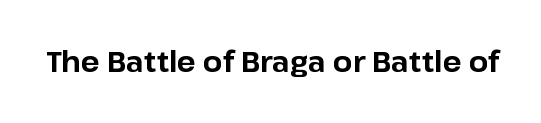
{"serif": "no", "italic": "no", "bold": "yes", "weight": "bold", "width": "normal", "stroke_contrast": "low", "x_height": "medium", "monospaced": "no", "underline": "no", "letter_spacing": "normal", "letter_spacing_em": 0.0, "glyph_px": 28}
